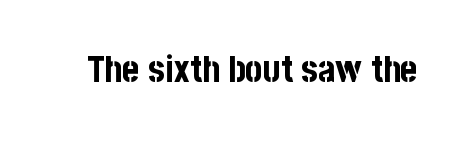
The image shows 37 px bold, condensed sans-serif type, upright; set normal letter spacing, not underlined; low stroke contrast and a large x-height.
